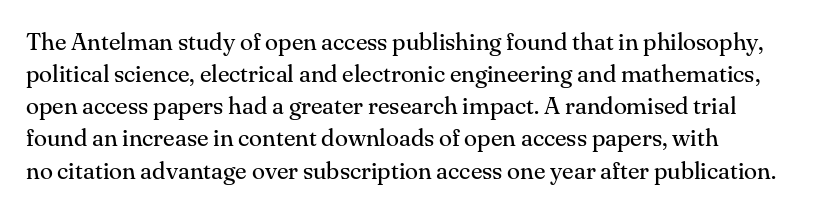
The strip under each line holds only bare page. You could call the tracking neutral — neither tight nor loose. Where is the straight margin? On the left. Upright lettering throughout. The weight tops out at a normal text grade.
